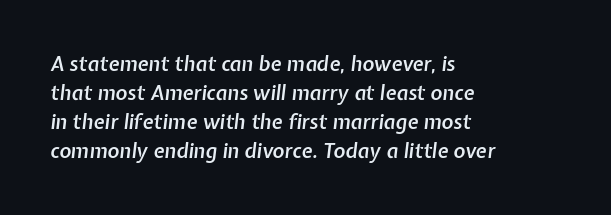
Q: Is the text bold? A: Semi-bold.
Q: Is the text italic (slanted)? A: Yes, it leans right by about 7 degrees.
Q: Is the text underlined? A: No.
Q: How is the paragraph aligned? A: Left-aligned.
Q: Is the spacing between letters normal or unusually wide? A: Normal.
Q: Is the spacing between lines tight, normal or loose? A: Normal.
